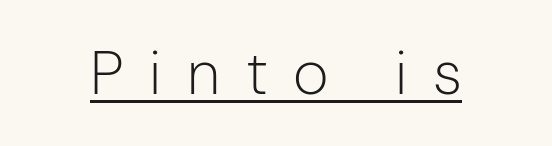
{"serif": "no", "italic": "no", "bold": "no", "weight": "light", "width": "normal", "stroke_contrast": "low", "x_height": "medium", "monospaced": "no", "underline": "yes", "letter_spacing": "wide", "letter_spacing_em": 0.42, "glyph_px": 61}
